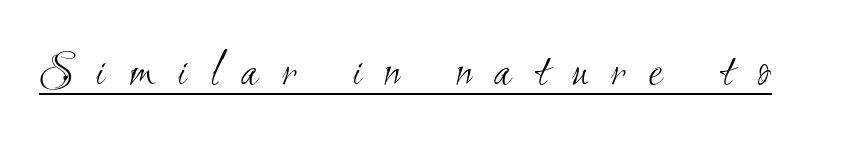
Q: Is the text bold? A: No.
Q: Is the typeface a serif or a sans-serif typeface? A: Sans-serif.
Q: Is the text underlined? A: Yes.
Q: Is the spacing between letters normal or unusually wide? A: Unusually wide.
Q: Width (condensed, normal, or wide)? A: Condensed.
Q: Stroke contrast? A: Medium.
Q: x-height? A: Small.
Q: Monospaced? A: No.
